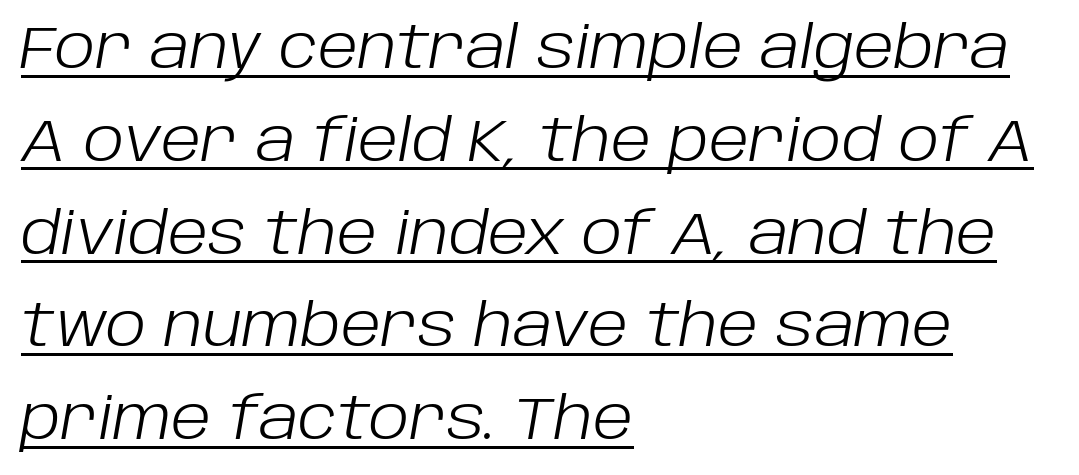
Quick note: underline on. Default kerning and tracking; the words read as compact shapes. One-word summary of the alignment: left. Varying glyph widths throughout — classic text-font behaviour. Observe the lean: these are italic letterforms.
